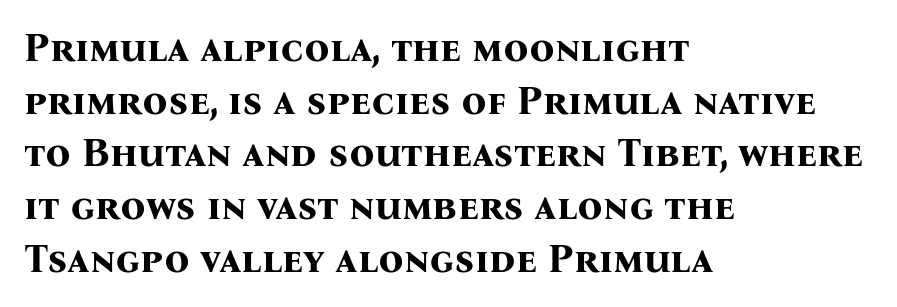
{"serif": "yes", "italic": "no", "bold": "yes", "weight": "bold", "width": "normal", "stroke_contrast": "medium", "x_height": "medium", "monospaced": "no", "underline": "no", "align": "left", "line_spacing": "normal", "line_spacing_ratio": 1.35, "letter_spacing": "normal", "letter_spacing_em": 0.0, "glyph_px": 39}
